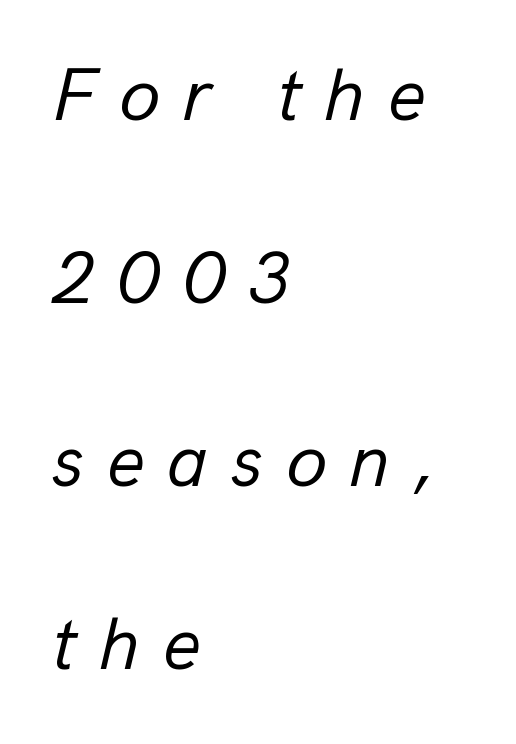
Q: Is the text bold? A: No.
Q: Is the text italic (slanted)? A: Yes, it leans right by about 13 degrees.
Q: Is the text underlined? A: No.
Q: How is the paragraph aligned? A: Left-aligned.
Q: Is the spacing between letters normal or unusually wide? A: Unusually wide.
Q: Is the spacing between lines tight, normal or loose? A: Loose.
Q: Width (condensed, normal, or wide)? A: Normal.
Q: Stroke contrast? A: Low.
Q: x-height? A: Medium.
Q: Monospaced? A: No.
